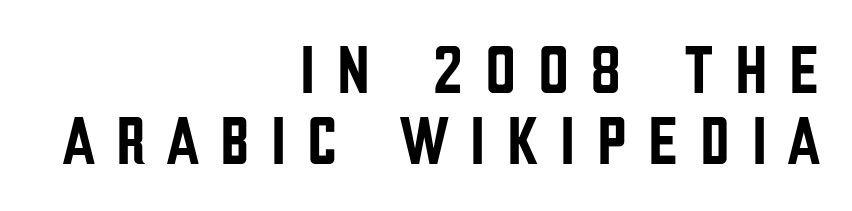
Casual observation: everything's shoved over to the right. Students, observe: this is what under-led, compact text looks like. The font family rendered here belongs to the sans-serif group. Notice how the stems are strictly vertical — no italics here.
